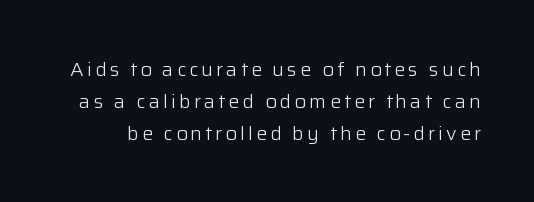
Ink coverage per letter is moderate at most. If you drew a line through each stem, it would be perfectly vertical. This sample keeps an unexceptional amount of space between lines. Underlining? Definitely not there.
